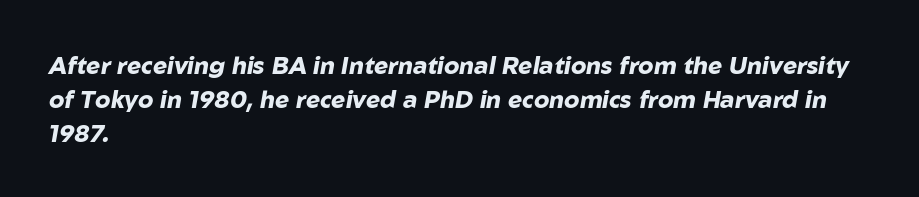
Q: Is the text bold? A: Yes.
Q: Is the text italic (slanted)? A: Yes, it leans right by about 10 degrees.
Q: Is the text underlined? A: No.
Q: How is the paragraph aligned? A: Left-aligned.
Q: Is the spacing between letters normal or unusually wide? A: Normal.
Q: Is the spacing between lines tight, normal or loose? A: Normal.
